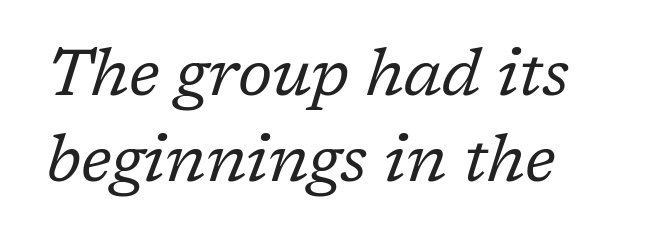
Regarding leading, the lines here are spaced in the standard way. The lines are quadded left. Lines of text with bare space underneath. Font category for this specimen: serif. The letters advance in unequal steps, a hallmark of proportional type. Stems and bowls with no extra thickness — not bold.
